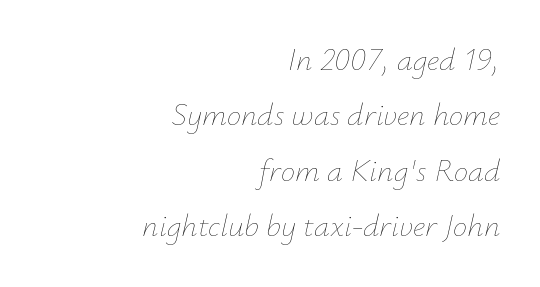
Anything drawn beneath the words? Only blank space. The characters are drawn with everyday or finer stroke widths. The ragged edge is on the left, which tells us the setting is flush right. You can tell it's italic because the verticals aren't actually vertical. The letterforms sit shoulder to shoulder at normal distance. A typesetter would call this proportional, since set widths differ per character.
